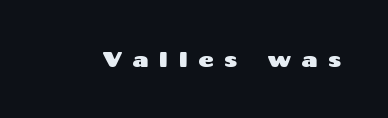
Q: Is the text italic (slanted)? A: No, it is upright.
Q: Is the text underlined? A: No.
Q: Is the spacing between letters normal or unusually wide? A: Unusually wide.
